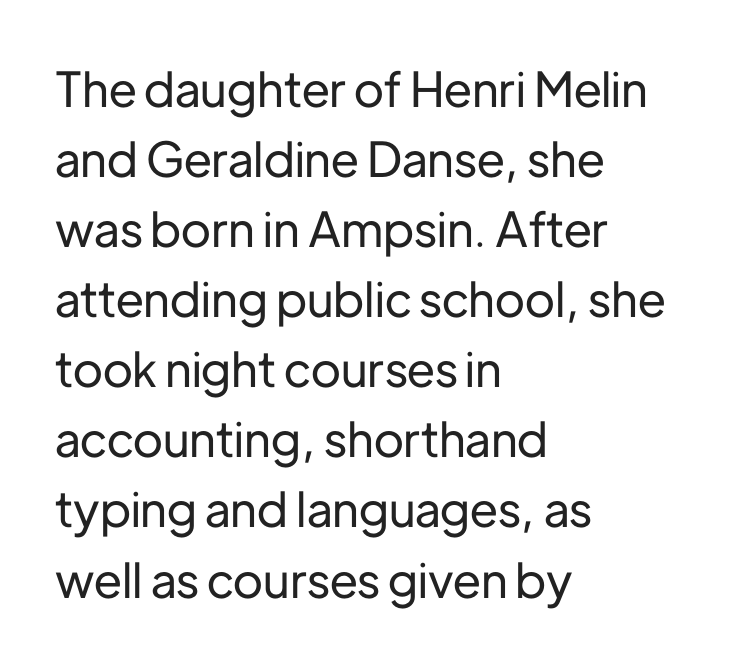
{"serif": "no", "italic": "no", "width": "normal", "stroke_contrast": "low", "x_height": "medium", "monospaced": "no", "underline": "no", "align": "left", "line_spacing": "normal", "line_spacing_ratio": 1.46, "letter_spacing": "normal", "letter_spacing_em": 0.0, "glyph_px": 48}
